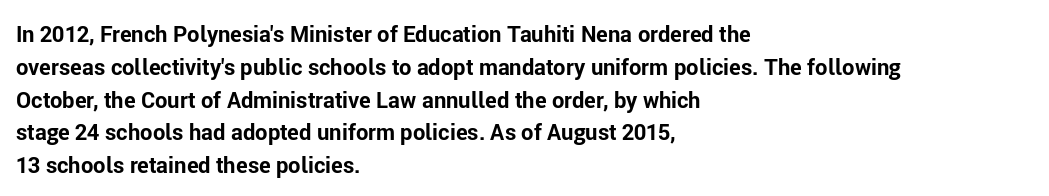
The image shows 22 px bold type, upright; set left-aligned, normal line spacing (1.49x), normal letter spacing, not underlined.
